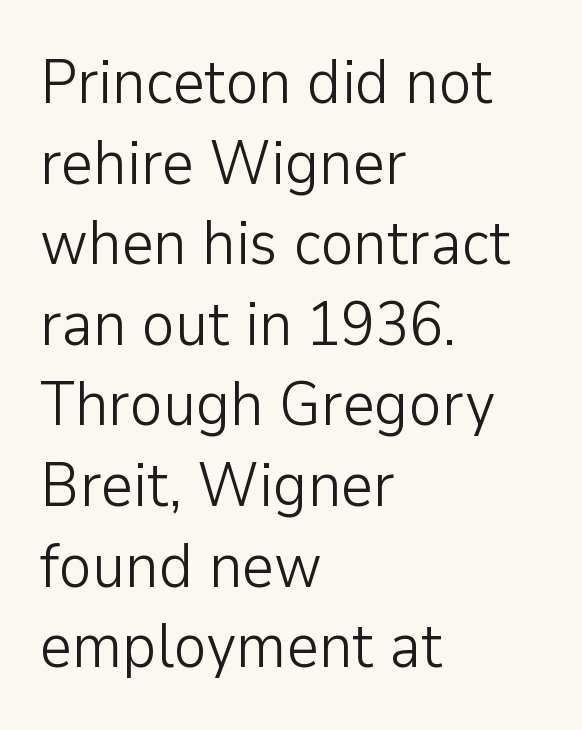
The image shows 62 px light sans-serif type, upright; set left-aligned, normal line spacing (1.3x), normal letter spacing, not underlined; low stroke contrast and a medium x-height.
